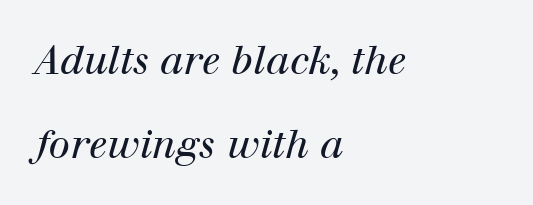
{"serif": "yes", "italic": "yes", "lean": "right", "slant_degrees": 12, "bold": "no", "weight": "regular", "width": "normal", "stroke_contrast": "high", "x_height": "medium", "monospaced": "no", "underline": "no", "align": "left", "line_spacing": "loose", "line_spacing_ratio": 2.16, "letter_spacing": "normal", "letter_spacing_em": 0.0, "glyph_px": 39}
